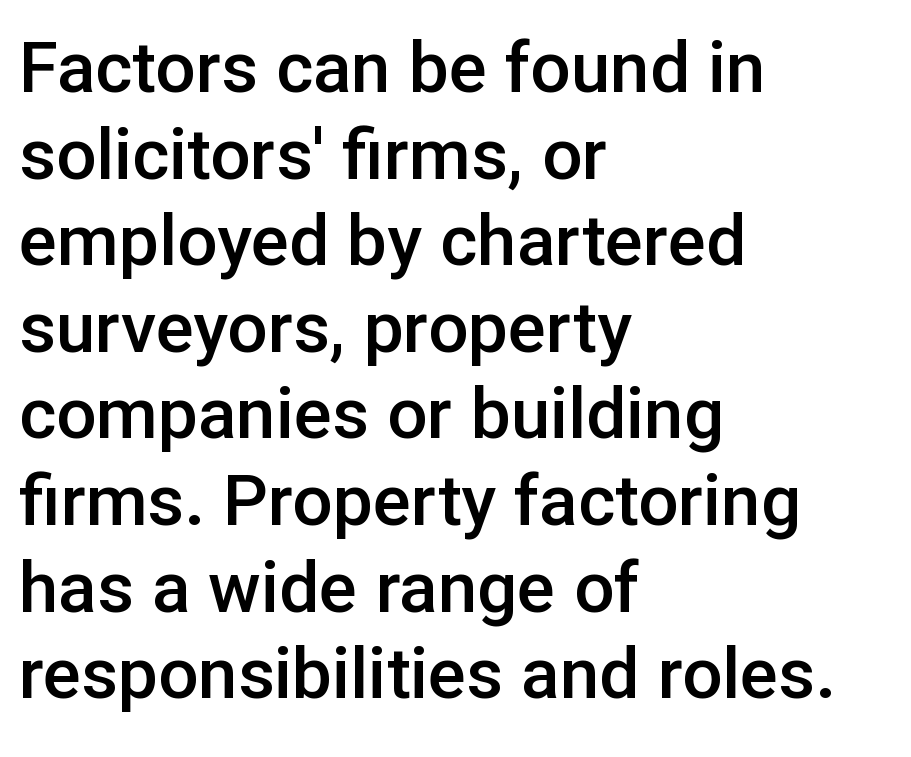
{"serif": "no", "italic": "no", "bold": "semi", "weight": "semibold", "width": "normal", "stroke_contrast": "low", "x_height": "medium", "monospaced": "no", "underline": "no", "align": "left", "line_spacing_ratio": 1.22, "letter_spacing": "normal", "letter_spacing_em": 0.0, "glyph_px": 71}
